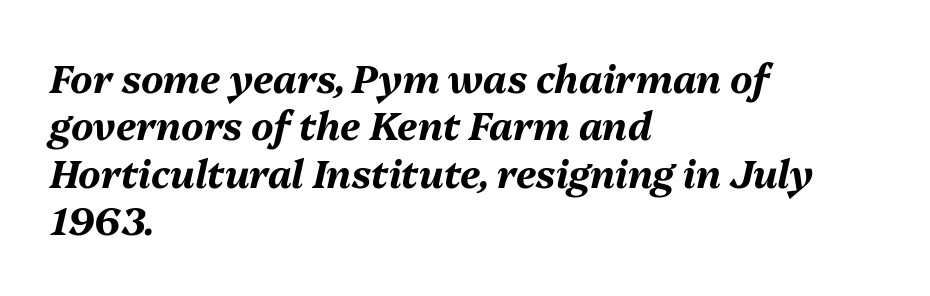
The image shows 38 px bold type, italic (leaning right); set left-aligned, normal line spacing (1.25x), normal letter spacing, not underlined; medium stroke contrast and a medium x-height.
